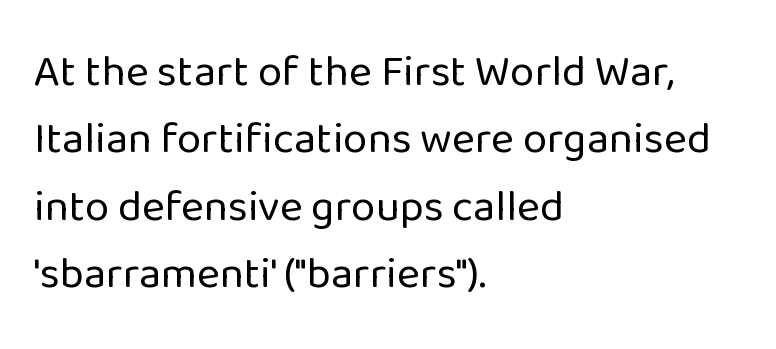
{"serif": "no", "italic": "no", "bold": "no", "weight": "regular", "width": "normal", "stroke_contrast": "low", "x_height": "medium", "monospaced": "no", "underline": "no", "align": "left", "line_spacing": "normal", "line_spacing_ratio": 1.53, "letter_spacing": "normal", "letter_spacing_em": 0.0, "glyph_px": 44}
